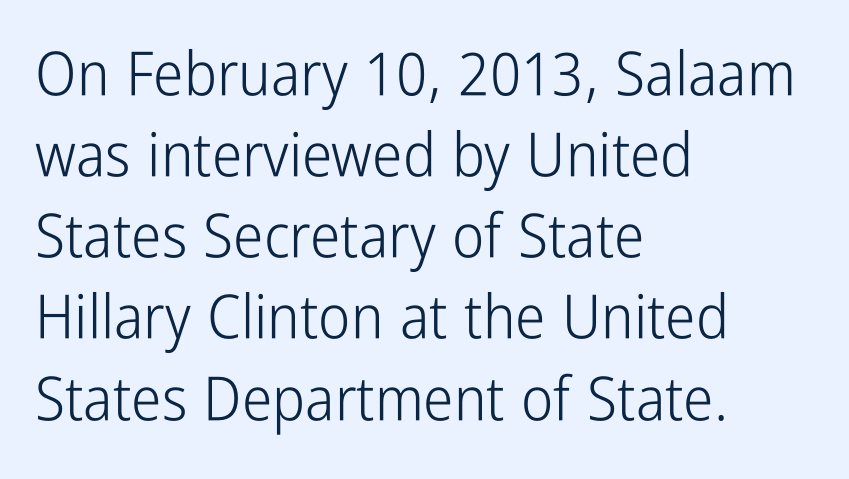
Is this a fixed-width face? No — the glyphs have proportional, varying widths. The designer left line spacing at the default. Letterform terminals end flat and unadorned throughout the passage. Compared with a typical body face, this is equally light or lighter still.
